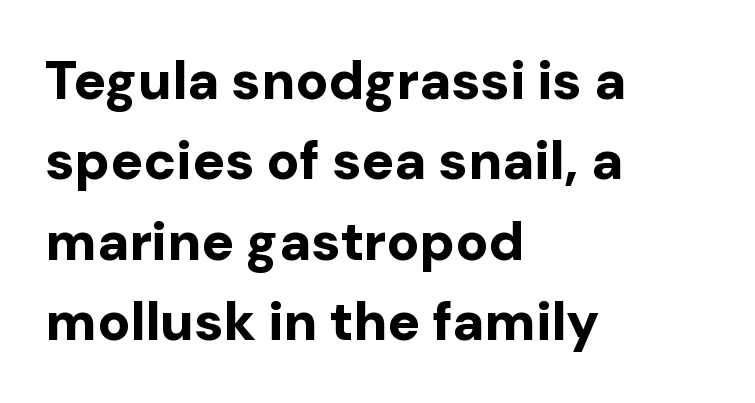
When letters stand straight like this, we call the style roman or upright. Classification — sans serif. The leading is moderate, giving the passage an even texture. Weight: bold.
